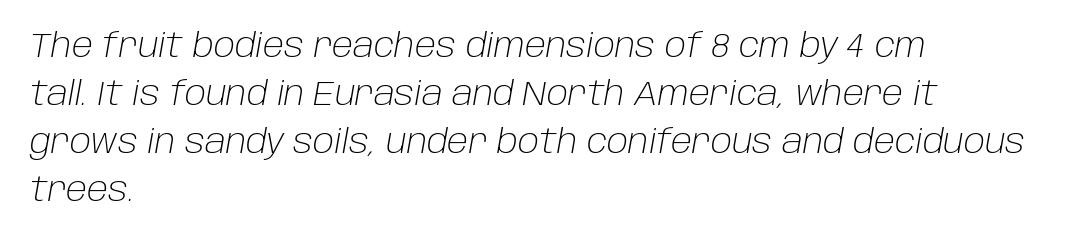
{"italic": "yes", "lean": "right", "slant_degrees": 10, "bold": "no", "weight": "light", "width": "normal", "stroke_contrast": "low", "x_height": "large", "monospaced": "no", "underline": "no", "align": "left", "line_spacing": "normal", "line_spacing_ratio": 1.45, "letter_spacing": "normal", "letter_spacing_em": 0.0, "glyph_px": 33}
